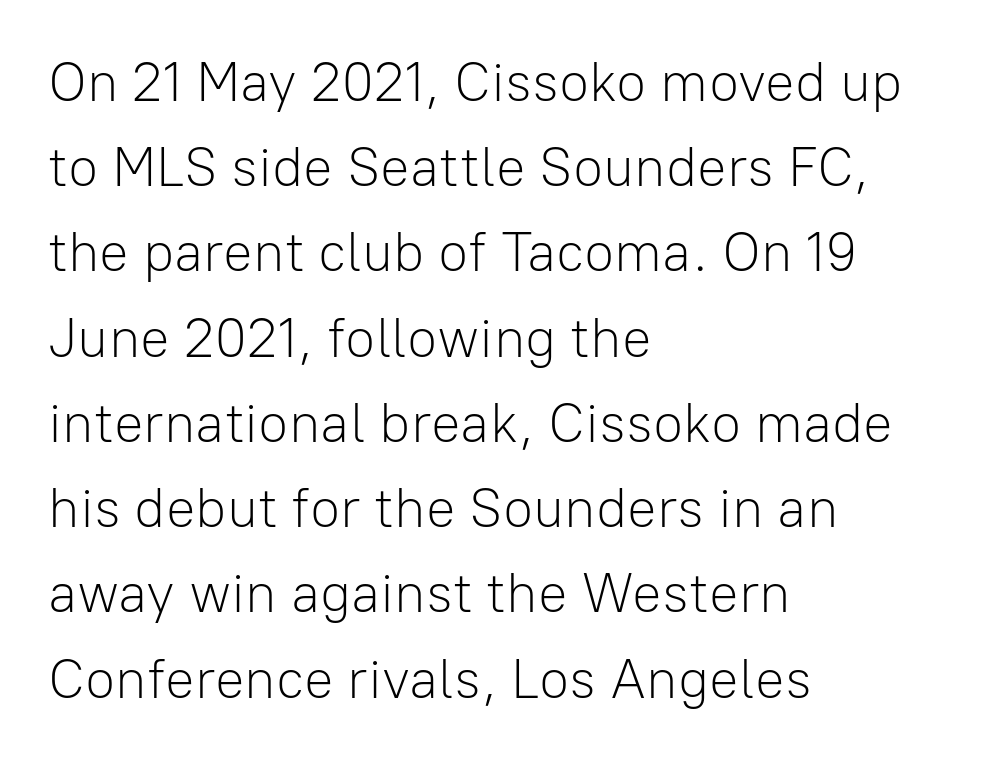
{"serif": "no", "italic": "no", "bold": "no", "weight": "light", "width": "normal", "stroke_contrast": "low", "x_height": "medium", "monospaced": "no", "underline": "no", "align": "left", "line_spacing": "normal", "line_spacing_ratio": 1.55, "letter_spacing": "normal", "letter_spacing_em": 0.0, "glyph_px": 55}
